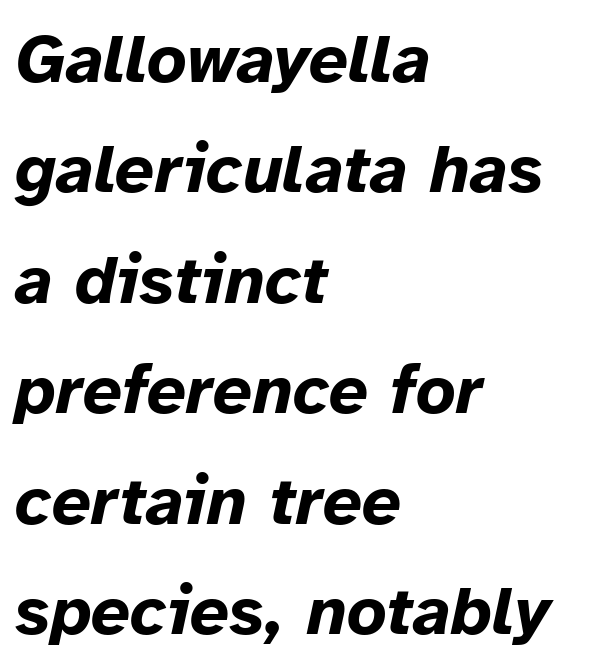
{"italic": "yes", "lean": "right", "slant_degrees": 12, "bold": "yes", "weight": "bold", "width": "normal", "stroke_contrast": "low", "x_height": "medium", "monospaced": "no", "underline": "no", "align": "left", "line_spacing": "normal", "line_spacing_ratio": 1.6, "letter_spacing": "normal", "letter_spacing_em": 0.0, "glyph_px": 69}
